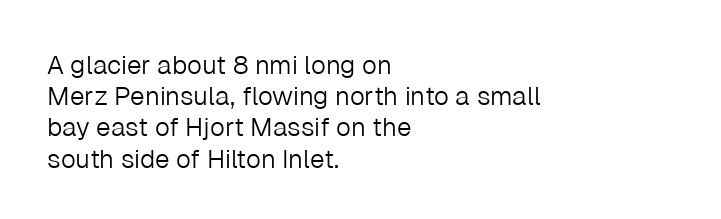
Q: Is the text bold? A: No.
Q: Is the text italic (slanted)? A: No, it is upright.
Q: Is the text underlined? A: No.
Q: How is the paragraph aligned? A: Left-aligned.
Q: Is the spacing between letters normal or unusually wide? A: Normal.
